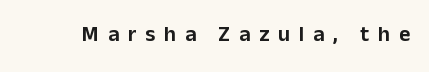
The image shows 22 px text type, upright; set unusually wide letter spacing (+0.4 em), not underlined.
